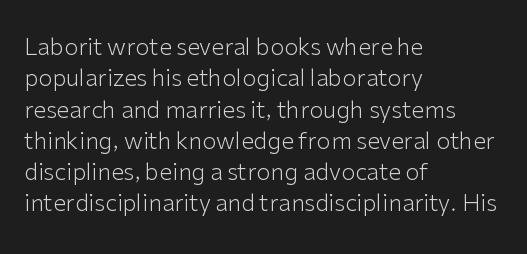
{"italic": "no", "bold": "no", "underline": "no", "align": "left", "line_spacing": "normal", "line_spacing_ratio": 1.36, "letter_spacing": "normal", "letter_spacing_em": 0.0, "glyph_px": 23}
